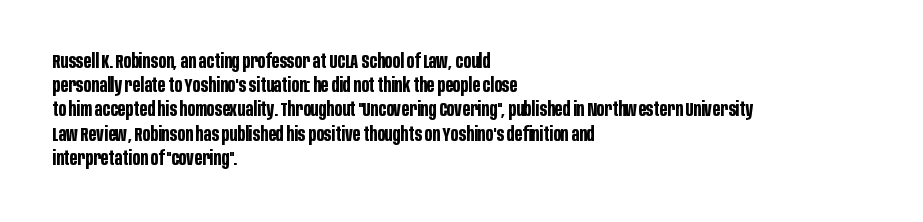
Q: Is the text bold? A: Yes.
Q: Is the text italic (slanted)? A: No, it is upright.
Q: Is the text underlined? A: No.
Q: How is the paragraph aligned? A: Left-aligned.
Q: Is the spacing between letters normal or unusually wide? A: Normal.
